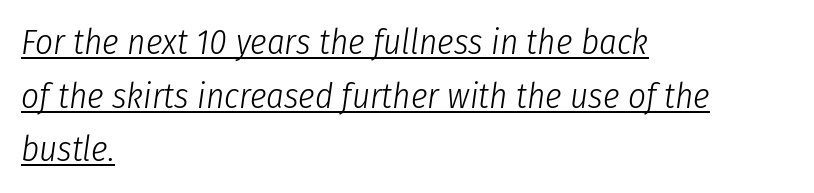
{"italic": "yes", "lean": "right", "slant_degrees": 8, "bold": "no", "weight": "light", "width": "condensed", "stroke_contrast": "low", "x_height": "medium", "monospaced": "no", "underline": "yes", "align": "left", "line_spacing": "normal", "line_spacing_ratio": 1.53, "letter_spacing": "normal", "letter_spacing_em": 0.0, "glyph_px": 35}
